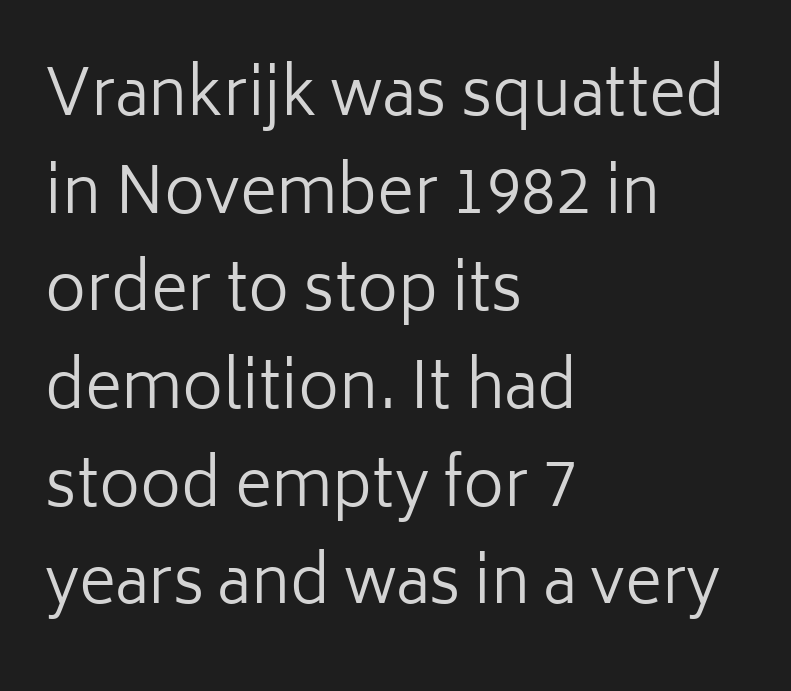
Q: Is the text bold? A: No.
Q: Is the text italic (slanted)? A: No, it is upright.
Q: Is the typeface a serif or a sans-serif typeface? A: Sans-serif.
Q: Is the text underlined? A: No.
Q: How is the paragraph aligned? A: Left-aligned.
Q: Is the spacing between letters normal or unusually wide? A: Normal.
Q: Is the spacing between lines tight, normal or loose? A: Normal.
Q: Width (condensed, normal, or wide)? A: Normal.
Q: Stroke contrast? A: Low.
Q: x-height? A: Medium.
Q: Monospaced? A: No.
